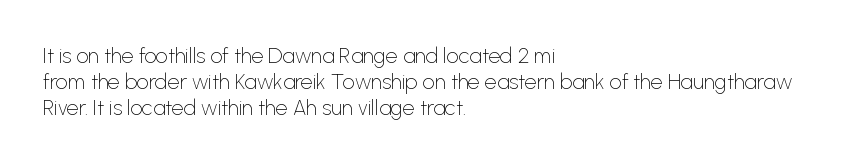
The image shows 21 px text type, upright; set left-aligned, line spacing 1.24x, normal letter spacing, not underlined.
